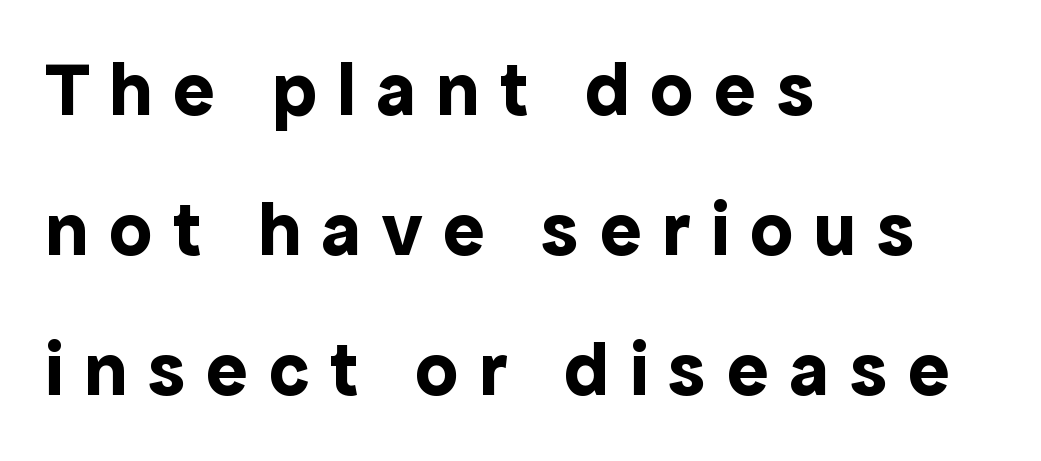
{"serif": "no", "italic": "no", "bold": "yes", "weight": "bold", "width": "normal", "x_height": "medium", "monospaced": "no", "underline": "no", "align": "left", "line_spacing_ratio": 1.82, "letter_spacing": "wide", "letter_spacing_em": 0.27, "glyph_px": 77}
